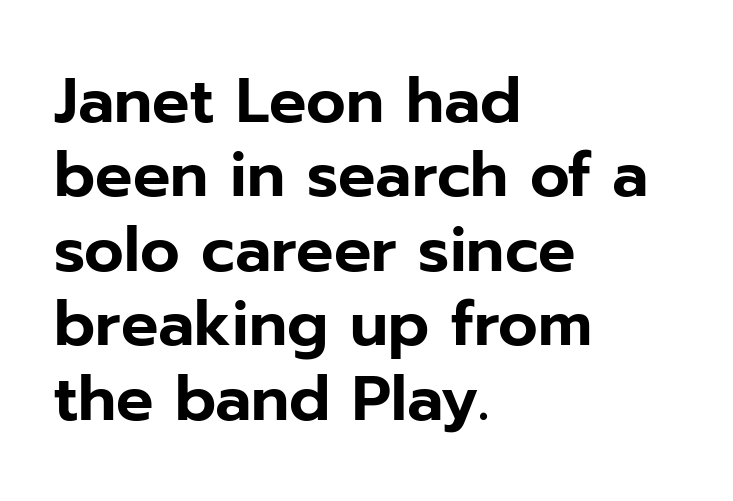
The image shows 62 px sans-serif type, upright; set left-aligned, line spacing 1.2x, normal letter spacing, not underlined; low stroke contrast and a medium x-height.
